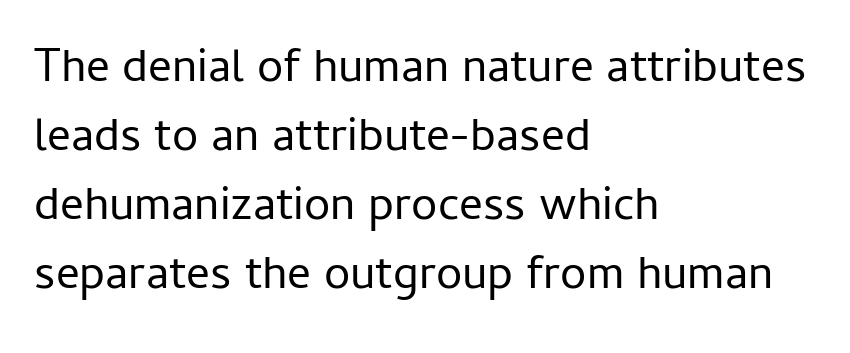
Leading: standard. Examine the stroke ends and you'll find no serifs. Spacing verdict: proportional, widths tailored to each character. Vertical strokes here are truly vertical. The lines are quadded left.
